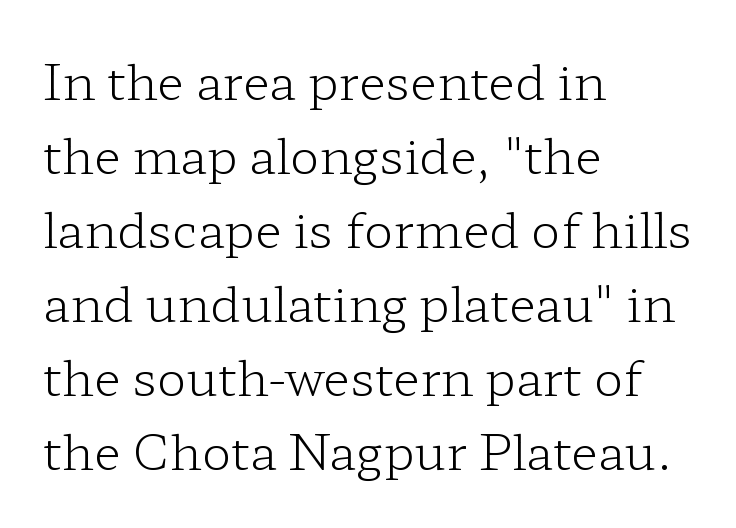
Q: Is the text bold? A: No.
Q: Is the text italic (slanted)? A: No, it is upright.
Q: Is the typeface a serif or a sans-serif typeface? A: Serif.
Q: Is the text underlined? A: No.
Q: How is the paragraph aligned? A: Left-aligned.
Q: Is the spacing between letters normal or unusually wide? A: Normal.
Q: Is the spacing between lines tight, normal or loose? A: Normal.
Q: Width (condensed, normal, or wide)? A: Wide.
Q: Stroke contrast? A: Low.
Q: x-height? A: Medium.
Q: Monospaced? A: No.
